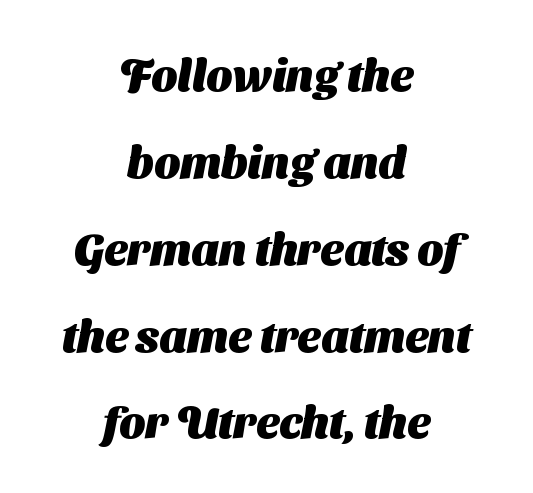
Q: Is the text bold? A: Yes.
Q: Is the typeface a serif or a sans-serif typeface? A: Sans-serif.
Q: Is the text underlined? A: No.
Q: How is the paragraph aligned? A: Centered.
Q: Is the spacing between letters normal or unusually wide? A: Normal.
Q: Is the spacing between lines tight, normal or loose? A: Loose.
Q: Width (condensed, normal, or wide)? A: Normal.
Q: Stroke contrast? A: Medium.
Q: x-height? A: Medium.
Q: Monospaced? A: No.
